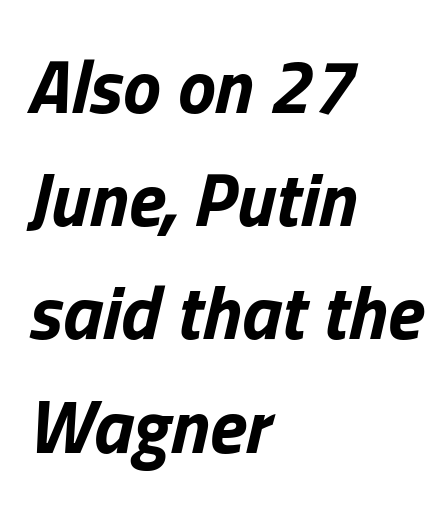
The text block is weighted toward the left margin, trailing off unevenly rightward. Typesetter's note: full bold, strokes at maximum text heaviness. The vertical gap from one line to the next is medium. An italicized treatment has been applied to the whole sample. Varying glyph widths throughout — classic text-font behaviour. Clear beneath every line of the passage.
